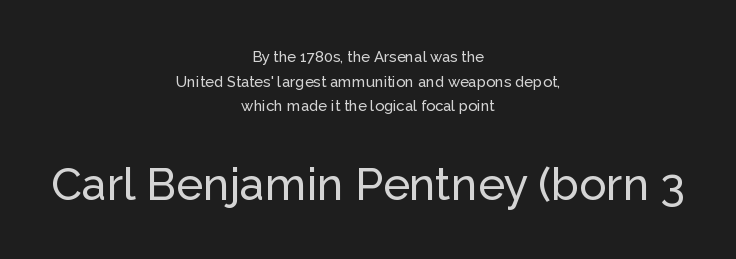
The rendering shows plain stroke endings on the letterforms — a sans-serif design. Descenders hang freely into open space. Which of the two is more prominent by size? The second, at the bottom. Posture: upright roman.
